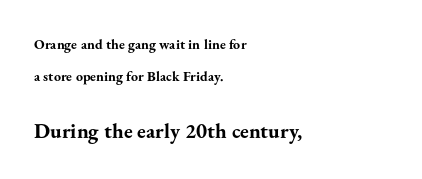
Top chunk: small. Bottom chunk: large. What weight is shown? A full bold with thick strokes. If you measured baseline to baseline, you'd find a long distance. Each row of text sits above clean, open space. Glyph-to-glyph distance matches everyday printed text.
